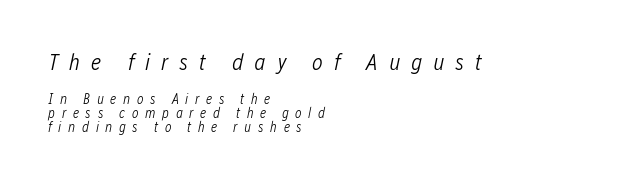
The text carries the slant typical of an italic or oblique font. The lines in this sample share a left origin and differ only in where they stop. Has an underline been added? It has not. Summary of weight: not heavy and not bold. Which chunk is bigger? The first one — the top block dwarfs the bottom.
